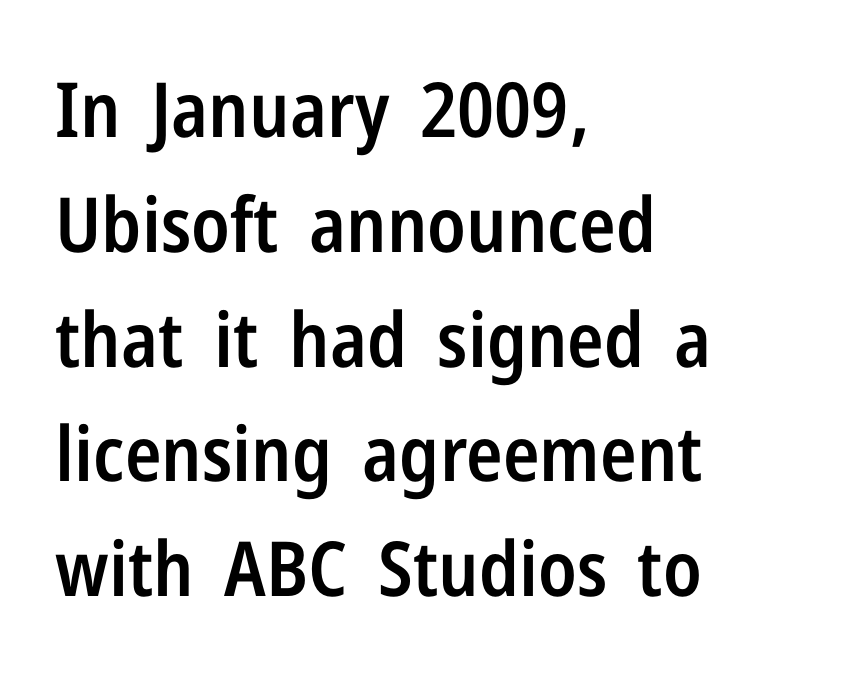
Q: Is the text bold? A: Semi-bold.
Q: Is the text italic (slanted)? A: No, it is upright.
Q: Is the typeface a serif or a sans-serif typeface? A: Sans-serif.
Q: Is the text underlined? A: No.
Q: How is the paragraph aligned? A: Left-aligned.
Q: Is the spacing between letters normal or unusually wide? A: Normal.
Q: Is the spacing between lines tight, normal or loose? A: Normal.
Q: Width (condensed, normal, or wide)? A: Condensed.
Q: Stroke contrast? A: Low.
Q: x-height? A: Medium.
Q: Monospaced? A: No.
